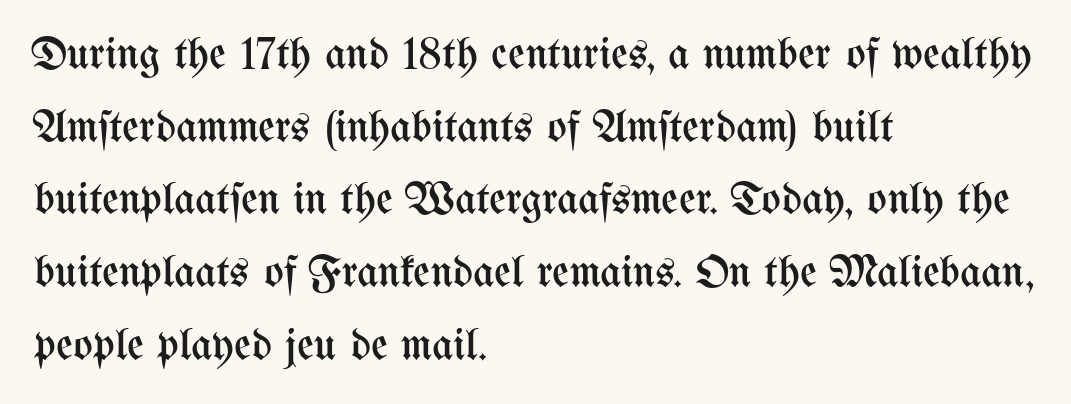
The image shows 46 px regular-weight, condensed type, upright; set left-aligned, normal line spacing (1.58x), normal letter spacing, not underlined; medium stroke contrast and a medium x-height.
